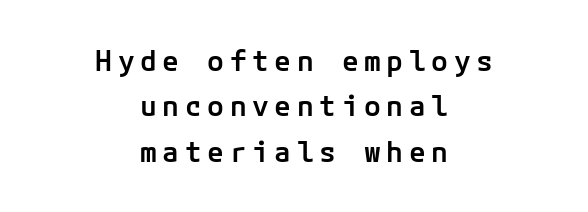
{"serif": "no", "italic": "no", "bold": "semi", "weight": "semibold", "width": "normal", "stroke_contrast": "low", "x_height": "medium", "underline": "no", "align": "center", "line_spacing": "normal", "line_spacing_ratio": 1.62, "letter_spacing": "wide", "letter_spacing_em": 0.2, "glyph_px": 28}
